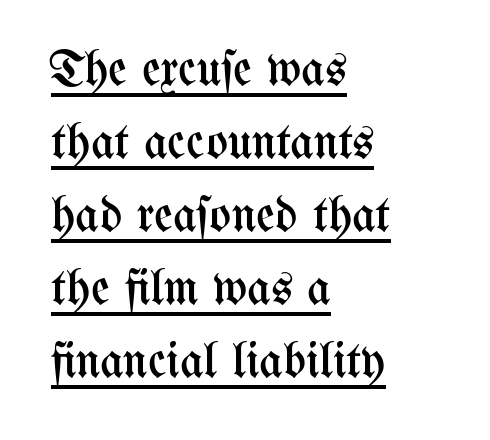
The image shows 51 px regular-weight, condensed type, upright; set left-aligned, normal line spacing (1.43x), normal letter spacing, underlined; medium stroke contrast and a medium x-height.
